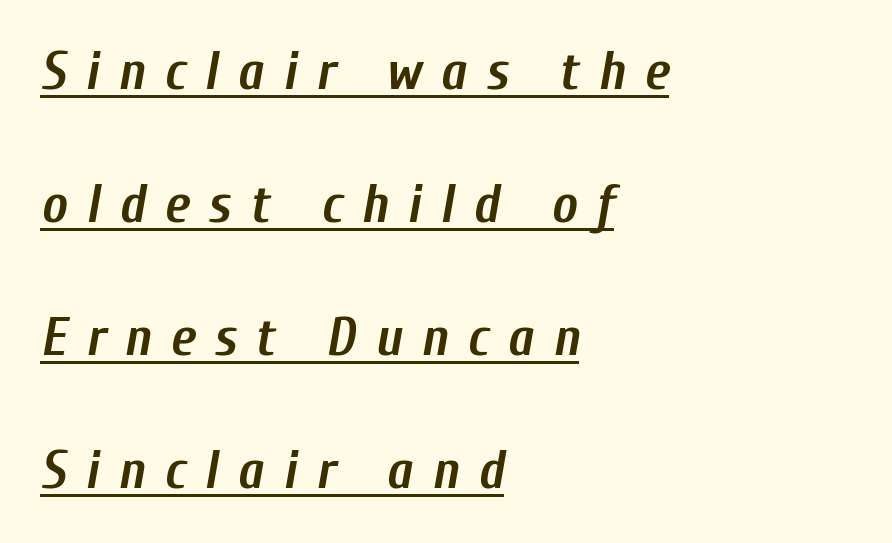
The image shows 54 px semibold, condensed type, italic (leaning right); set left-aligned, loose line spacing (2.46x), unusually wide letter spacing (+0.35 em), underlined; low stroke contrast and a medium x-height.
